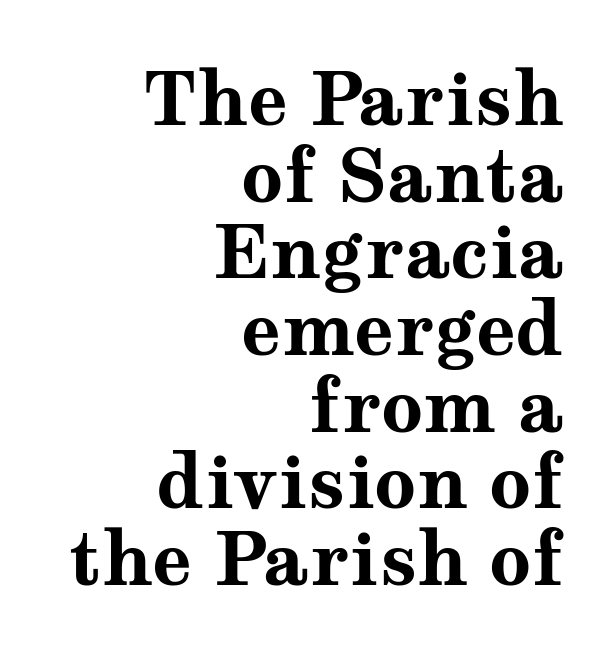
{"serif": "yes", "italic": "no", "bold": "yes", "weight": "bold", "width": "wide", "stroke_contrast": "medium", "x_height": "medium", "monospaced": "no", "underline": "no", "align": "right", "line_spacing": "tight", "line_spacing_ratio": 1.05, "letter_spacing": "normal", "letter_spacing_em": 0.0, "glyph_px": 73}
